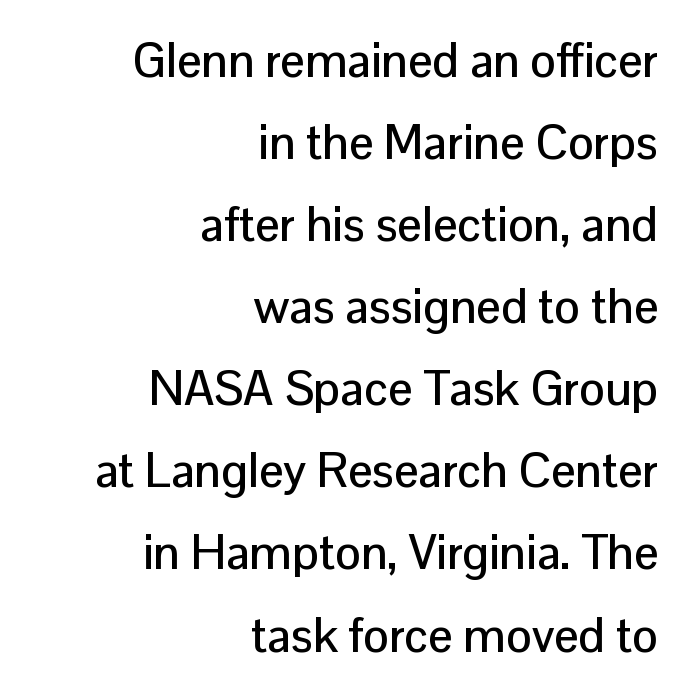
Q: Is the text italic (slanted)? A: No, it is upright.
Q: Is the typeface a serif or a sans-serif typeface? A: Sans-serif.
Q: Is the text underlined? A: No.
Q: How is the paragraph aligned? A: Right-aligned.
Q: Is the spacing between letters normal or unusually wide? A: Normal.
Q: Width (condensed, normal, or wide)? A: Normal.
Q: Stroke contrast? A: Low.
Q: x-height? A: Medium.
Q: Monospaced? A: No.
